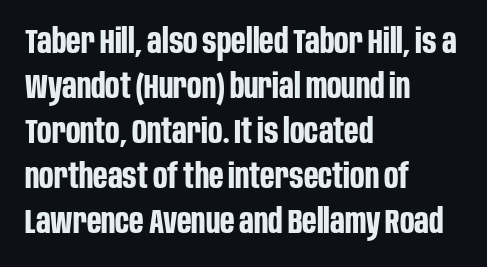
The image shows 34 px bold, condensed sans-serif type, upright; set left-aligned, normal line spacing (1.32x), normal letter spacing, not underlined; low stroke contrast and a large x-height.
